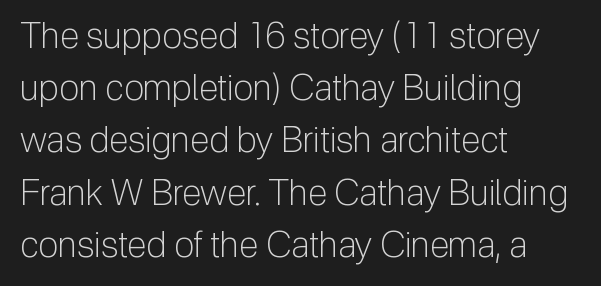
The image shows 36 px light sans-serif type, upright; set left-aligned, normal line spacing (1.45x), normal letter spacing, not underlined; low stroke contrast and a medium x-height.
